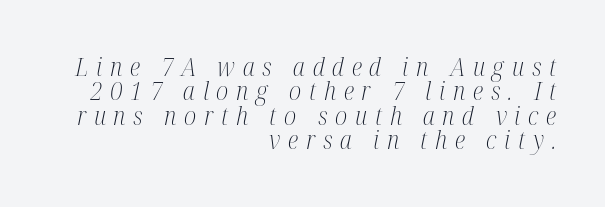
{"italic": "yes", "lean": "right", "slant_degrees": 12, "bold": "no", "underline": "no", "align": "right", "line_spacing": "tight", "line_spacing_ratio": 0.98, "letter_spacing": "wide", "letter_spacing_em": 0.31, "glyph_px": 25}
